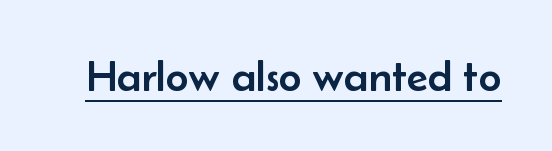
Q: Is the text italic (slanted)? A: No, it is upright.
Q: Is the typeface a serif or a sans-serif typeface? A: Sans-serif.
Q: Is the text underlined? A: Yes.
Q: Is the spacing between letters normal or unusually wide? A: Normal.
Q: Width (condensed, normal, or wide)? A: Normal.
Q: Stroke contrast? A: Low.
Q: x-height? A: Small.
Q: Monospaced? A: No.
